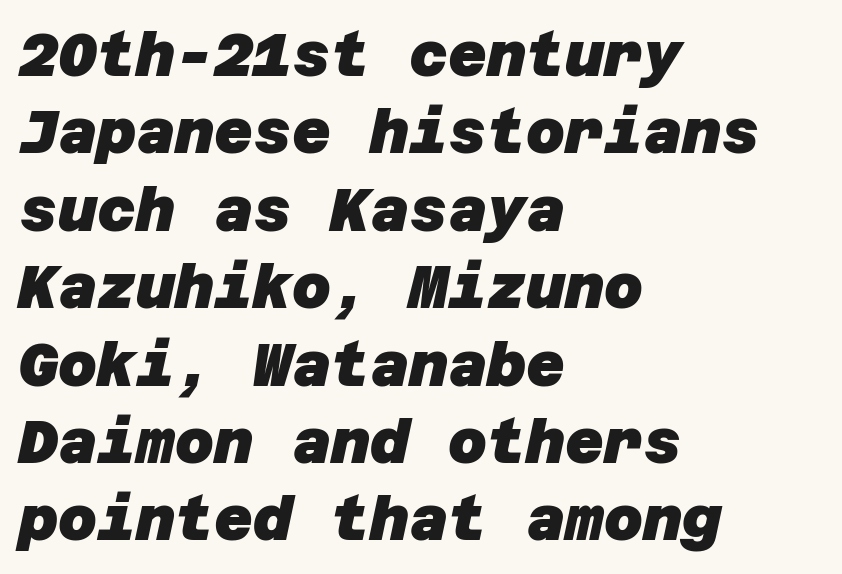
{"serif": "no", "bold": "yes", "weight": "heavy", "width": "normal", "stroke_contrast": "low", "x_height": "large", "underline": "no", "align": "left", "line_spacing": "normal", "line_spacing_ratio": 1.29, "letter_spacing": "normal", "letter_spacing_em": 0.0, "glyph_px": 60}
